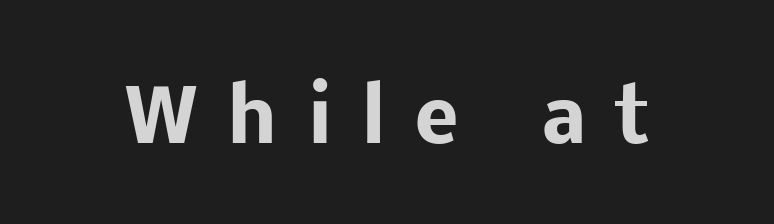
The image shows 74 px heavy sans-serif type, upright; set unusually wide letter spacing (+0.39 em), not underlined; low stroke contrast and a medium x-height.
